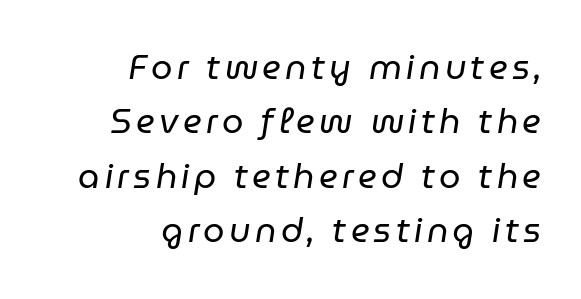
The image shows 34 px regular-weight type, italic (leaning right); set right-aligned, normal line spacing (1.6x), not underlined; low stroke contrast and a medium x-height.
